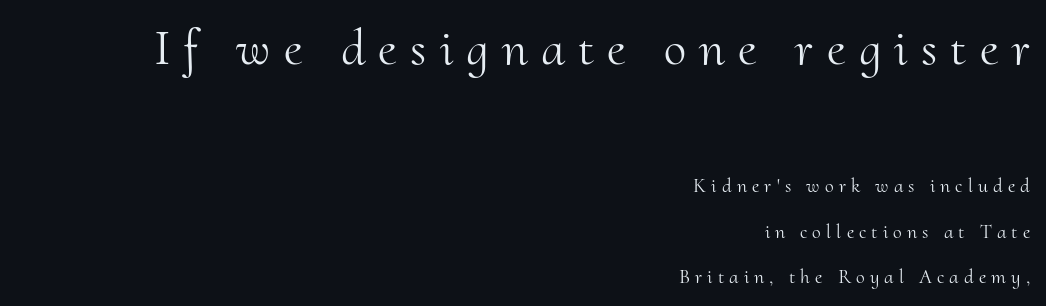
Q: Is the text bold? A: No.
Q: Is the text italic (slanted)? A: No, it is upright.
Q: Is the typeface a serif or a sans-serif typeface? A: Serif.
Q: Is the text underlined? A: No.
Q: How is the paragraph aligned? A: Right-aligned.
Q: Is the spacing between letters normal or unusually wide? A: Unusually wide.
Q: Is the spacing between lines tight, normal or loose? A: Loose.
Q: Which block of text is set in a larger size, the first (top) or the second (bottom)? A: The first (top) one.
Q: Width (condensed, normal, or wide)? A: Normal.
Q: Stroke contrast? A: Medium.
Q: x-height? A: Small.
Q: Monospaced? A: No.
